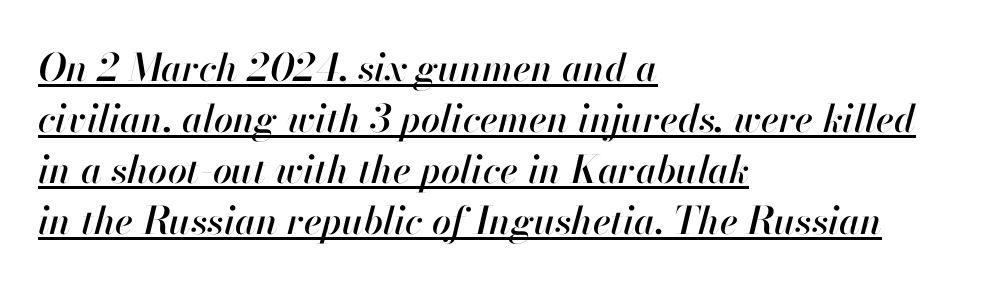
The image shows 38 px text type, italic (leaning right); set left-aligned, normal line spacing (1.34x), normal letter spacing, underlined; high stroke contrast and a small x-height.
